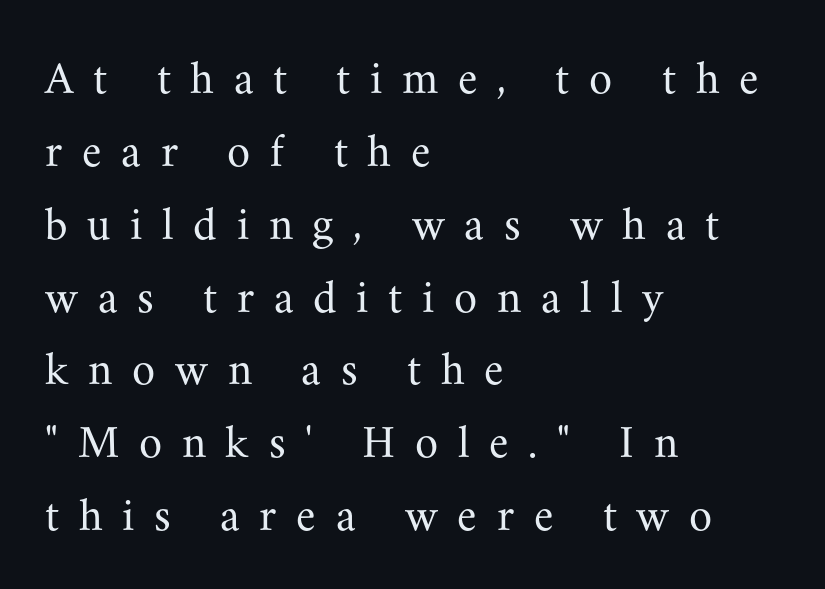
Plain, unruled lines of type. The passage shown stacks its lines at a standard gap. Spacing verdict: proportional, widths tailored to each character. The lines in this sample share a left origin and differ only in where they stop. Posture: vertical.
